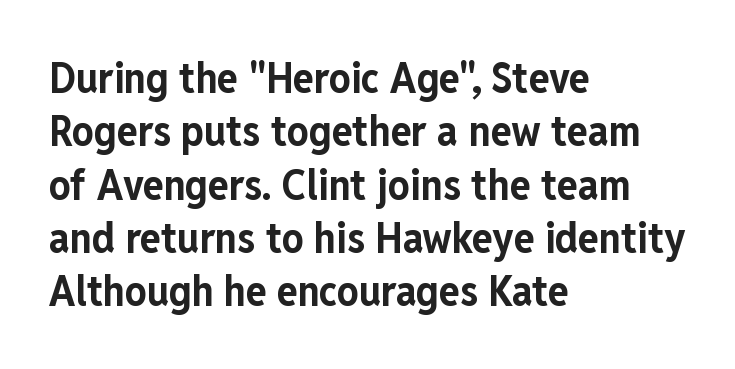
Pretty heavy lettering here — definitely bold. Is there any slant? The stems are plumb. A student would call this left alignment; a typographer would say flush left, rag right. Here the glyphs are tracked normally, forming tight word shapes. Descenders hang freely into open space.
